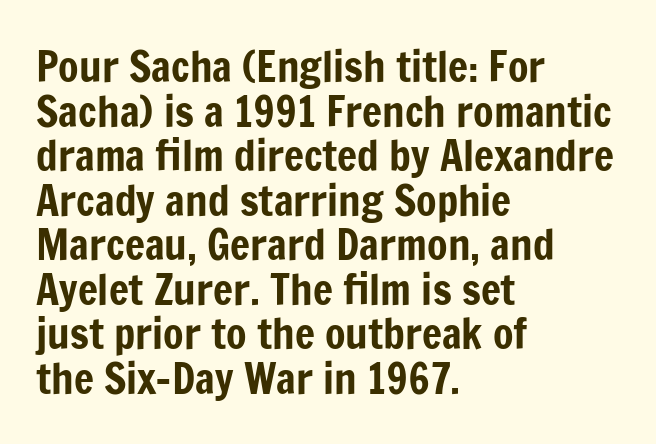
The image shows 42 px condensed sans-serif type, upright; set left-aligned, tight line spacing (1.06x), normal letter spacing, not underlined; low stroke contrast and a medium x-height.
